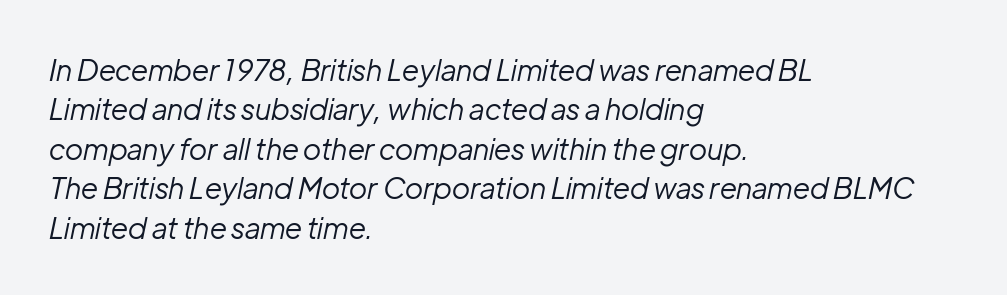
One-word summary of the alignment: left. Varying glyph widths throughout — classic text-font behaviour. Compared with a typical body face, this is equally light or lighter still. Is the type slanted? Yes — the strokes lean at a clear angle. Honestly, the row spacing looks completely unremarkable. The passage shown has conventional tracking throughout.
